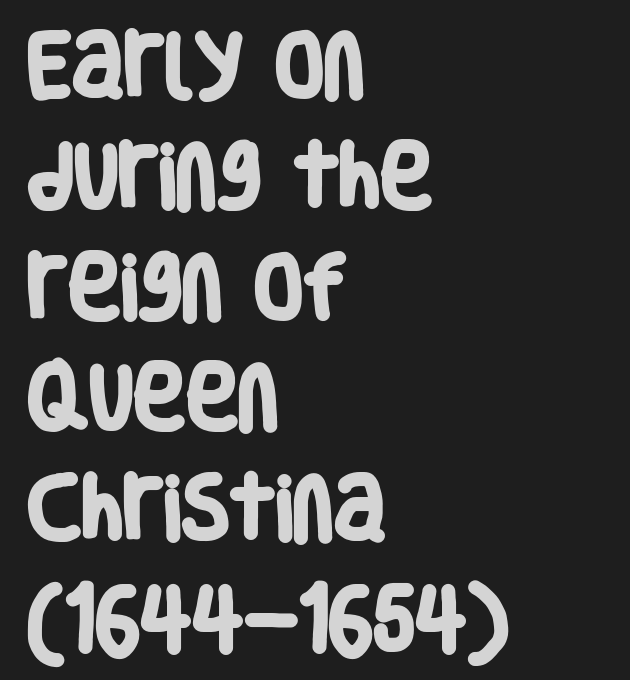
The passage shown is typed in a proportional face where columns would drift. Casual observation: everything's shoved over to the left. The tracking reads as untouched default to a designer's eye. Notice how descenders clear the ascenders below comfortably — that's standard leading. Are there feet on the stems? There aren't — it's a sans. A bare baseline throughout the passage.
